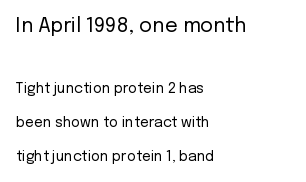
The area under the type is left untouched. Observe the ordinary spacing: letters are neighbours, not strangers. The ragged edge is on the right, which tells us the setting is flush left. Quick note: interline space is abundant.
